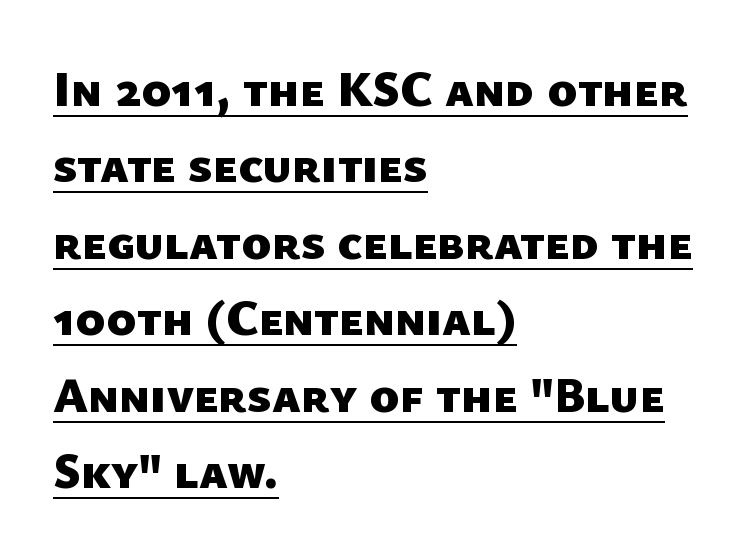
Q: Is the text bold? A: Yes.
Q: Is the typeface a serif or a sans-serif typeface? A: Sans-serif.
Q: Is the text underlined? A: Yes.
Q: How is the paragraph aligned? A: Left-aligned.
Q: Is the spacing between letters normal or unusually wide? A: Normal.
Q: Is the spacing between lines tight, normal or loose? A: Normal.
Q: Width (condensed, normal, or wide)? A: Normal.
Q: Stroke contrast? A: Low.
Q: x-height? A: Medium.
Q: Monospaced? A: No.
